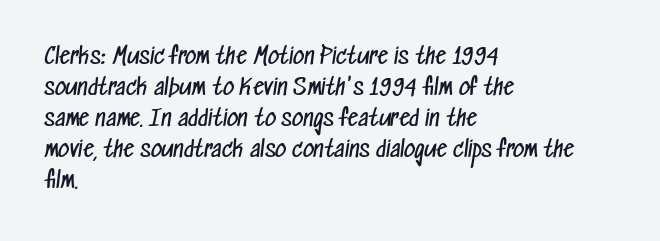
Q: Is the text bold? A: No.
Q: Is the text underlined? A: No.
Q: How is the paragraph aligned? A: Left-aligned.
Q: Is the spacing between letters normal or unusually wide? A: Normal.
Q: Is the spacing between lines tight, normal or loose? A: Normal.
